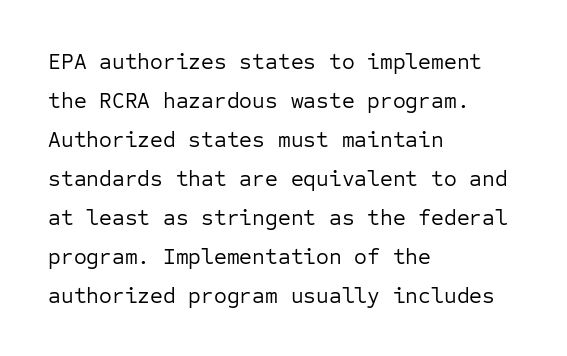
{"italic": "no", "bold": "no", "underline": "no", "align": "left", "line_spacing_ratio": 1.77, "letter_spacing": "normal", "letter_spacing_em": 0.0, "glyph_px": 22}
